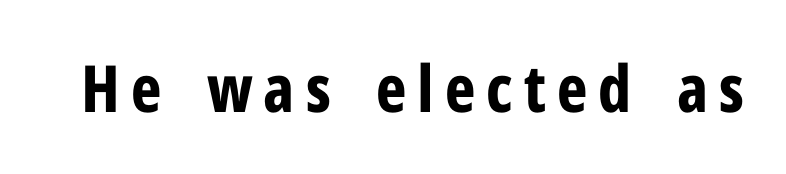
The baseline area is clear. Every character sits straight up, as roman type does. Emphasis by weight is at full strength: bold. These lines are composed in type without serifs. A typesetter would call this proportional, since set widths differ per character.
